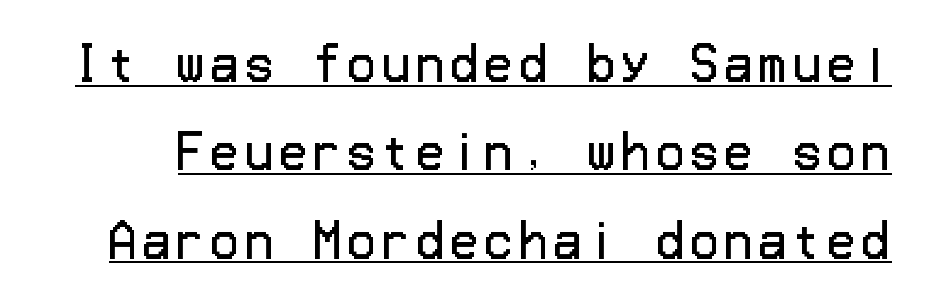
The image shows 46 px regular-weight sans-serif type, upright; set loose line spacing (1.92x), underlined; low stroke contrast and a medium x-height.
